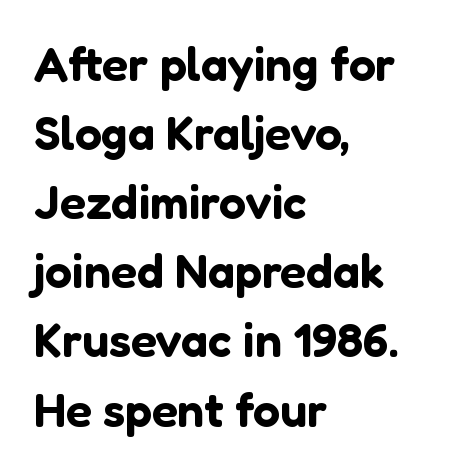
The image shows 48 px sans-serif type, upright; set left-aligned, normal line spacing (1.44x), normal letter spacing, not underlined; low stroke contrast and a medium x-height.
